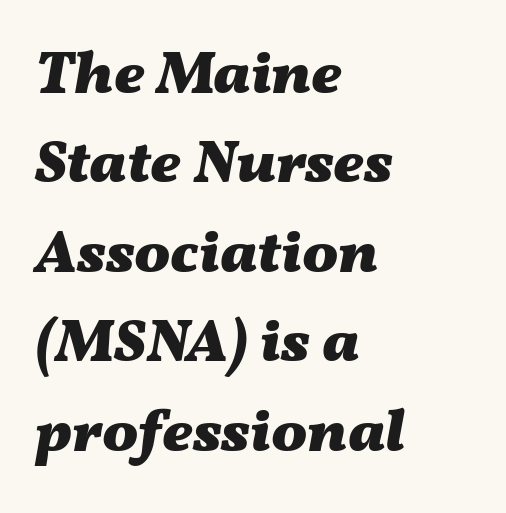
The baseline area is clear. Alignment: flush left. This sample has the flowing, uneven cadence of proportional lettering. Slanted lettering throughout. The leading is moderate, giving the passage an even texture. The letters are bold, with thick, heavy strokes.
